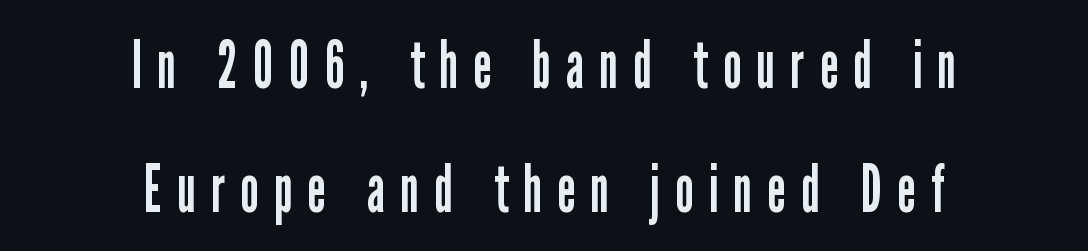
{"serif": "no", "italic": "no", "bold": "no", "weight": "regular", "width": "condensed", "stroke_contrast": "low", "x_height": "medium", "monospaced": "no", "underline": "no", "align": "center", "line_spacing_ratio": 1.85, "letter_spacing": "wide", "letter_spacing_em": 0.24, "glyph_px": 67}
